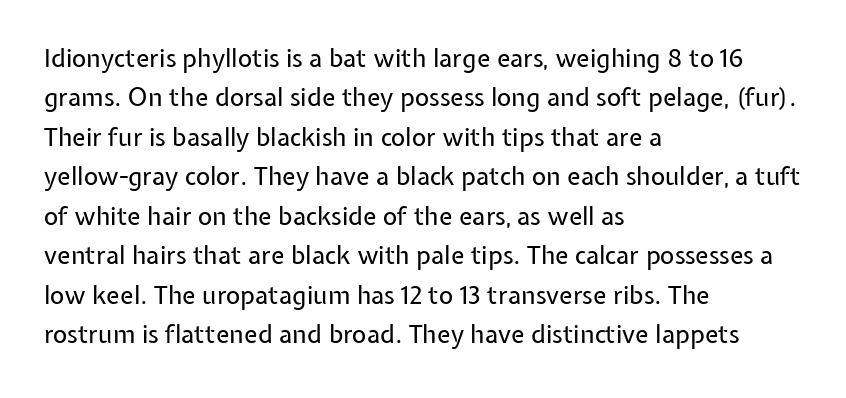
Q: Is the text bold? A: No.
Q: Is the text italic (slanted)? A: No, it is upright.
Q: Is the text underlined? A: No.
Q: How is the paragraph aligned? A: Left-aligned.
Q: Is the spacing between letters normal or unusually wide? A: Normal.
Q: Is the spacing between lines tight, normal or loose? A: Normal.
